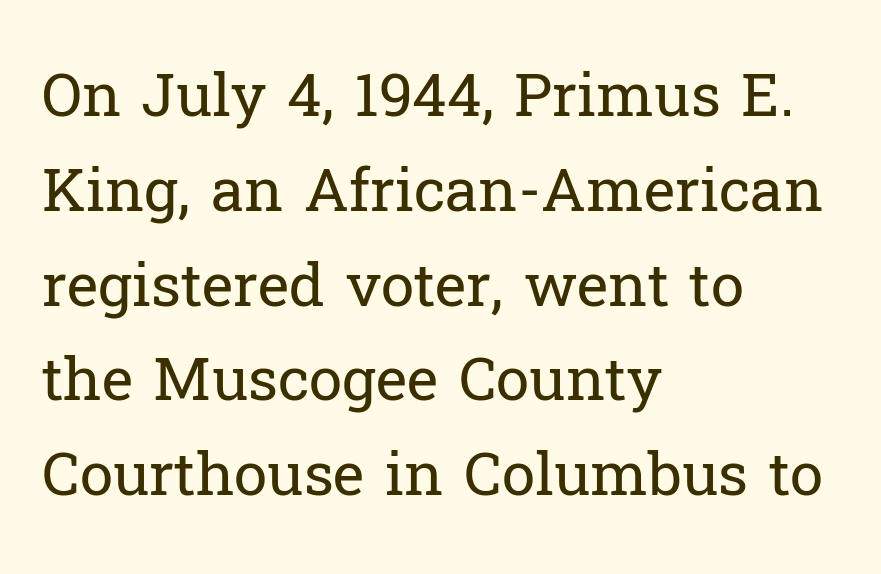
{"serif": "yes", "italic": "no", "bold": "no", "weight": "regular", "width": "normal", "stroke_contrast": "low", "x_height": "medium", "monospaced": "no", "underline": "no", "align": "left", "line_spacing": "normal", "line_spacing_ratio": 1.58, "letter_spacing": "normal", "letter_spacing_em": 0.0, "glyph_px": 60}
